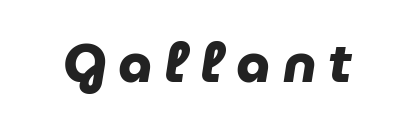
{"serif": "no", "bold": "yes", "weight": "heavy", "width": "normal", "stroke_contrast": "low", "x_height": "medium", "monospaced": "no", "underline": "no", "letter_spacing": "wide", "letter_spacing_em": 0.22, "glyph_px": 54}
